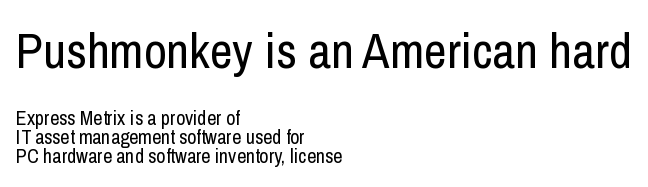
{"serif": "no", "italic": "no", "bold": "no", "weight": "regular", "width": "condensed", "stroke_contrast": "low", "x_height": "medium", "monospaced": "no", "underline": "no", "align": "left", "line_spacing": "tight", "line_spacing_ratio": 0.96, "letter_spacing": "normal", "letter_spacing_em": 0.0, "larger_block": "first", "size_ratio": 2.5, "glyph_px": 50}
